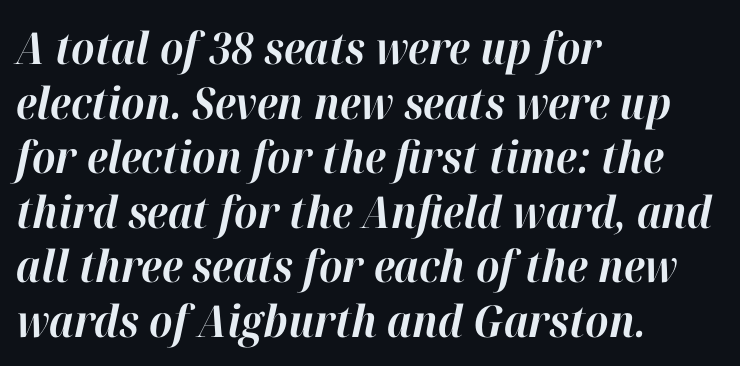
The image shows 44 px bold type, italic (leaning right); set left-aligned, line spacing 1.24x, normal letter spacing, not underlined; high stroke contrast and a medium x-height.
